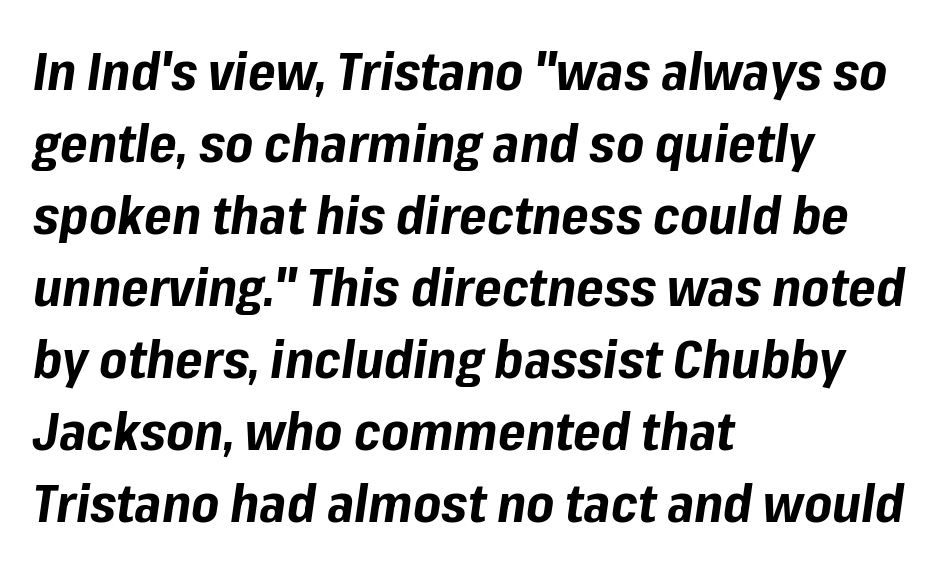
{"italic": "yes", "lean": "right", "slant_degrees": 8, "bold": "yes", "weight": "bold", "width": "normal", "stroke_contrast": "low", "x_height": "medium", "monospaced": "no", "underline": "no", "align": "left", "line_spacing": "normal", "line_spacing_ratio": 1.36, "letter_spacing": "normal", "letter_spacing_em": 0.0, "glyph_px": 53}
